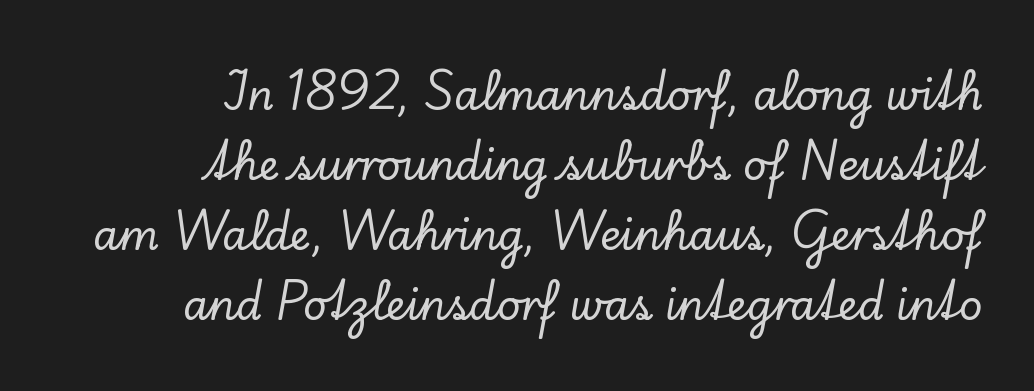
The image shows 41 px serif type; set right-aligned, line spacing 1.71x, normal letter spacing, not underlined; low stroke contrast and a small x-height.
